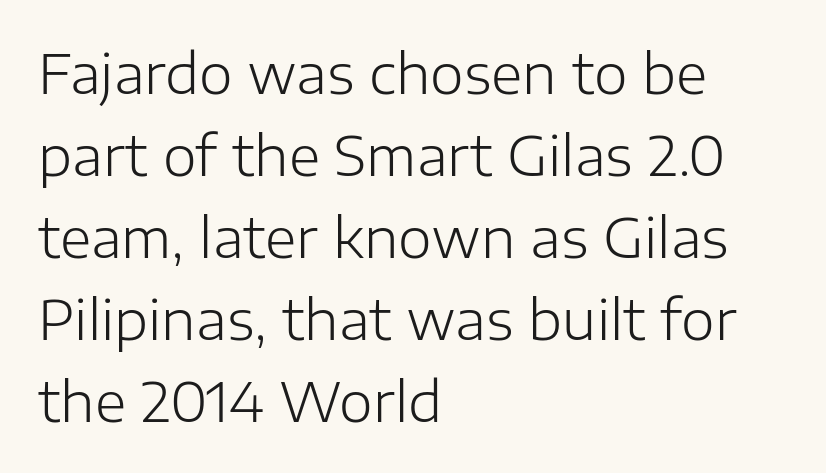
Students, observe: this is what conventionally led text looks like. Reading down the block, your eye returns to a fixed left position each line. Words appear dense and cohesive because spacing is normal. Posture: straight, roman, zero tilt. Has an underline been added? It has not.
